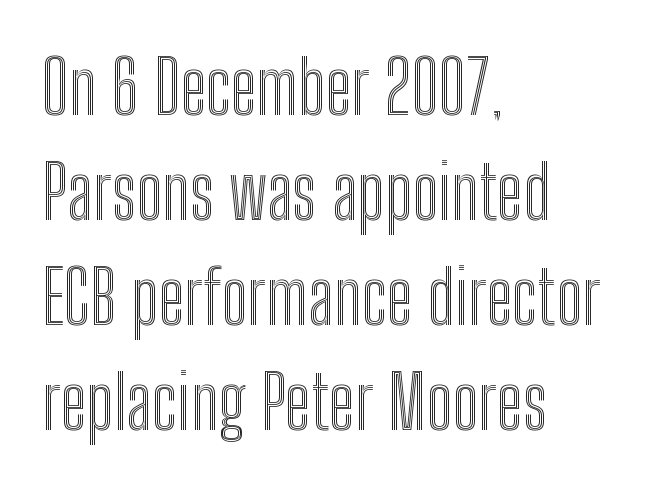
{"italic": "no", "width": "condensed", "x_height": "medium", "monospaced": "no", "underline": "no", "align": "left", "line_spacing": "normal", "line_spacing_ratio": 1.42, "letter_spacing": "normal", "letter_spacing_em": 0.0, "glyph_px": 74}
